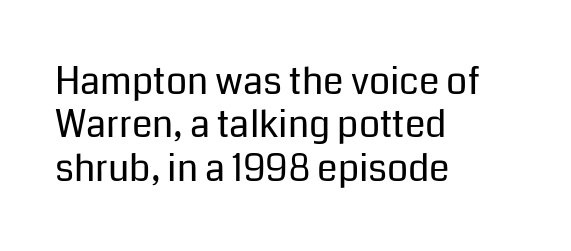
The image shows 37 px regular-weight sans-serif type, upright; set left-aligned, line spacing 1.17x, normal letter spacing, not underlined; low stroke contrast and a medium x-height.
